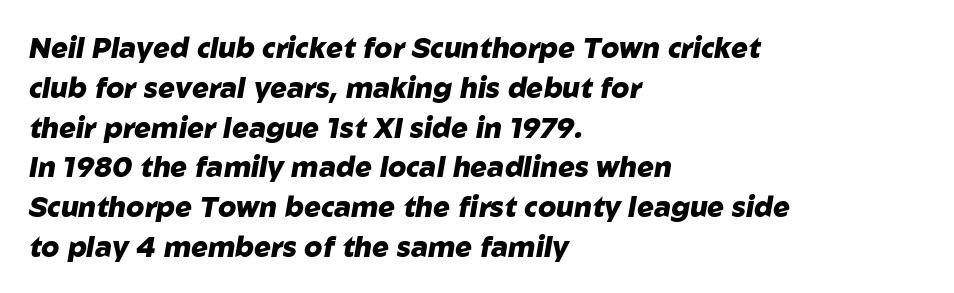
The rendering uses natural spacing where letterforms have individual widths. This sample uses plain, unmodified letter spacing. Heft: maximum for text — a bold. The text carries the slant typical of an italic or oblique font. The space beneath each line is pristine and unruled.
